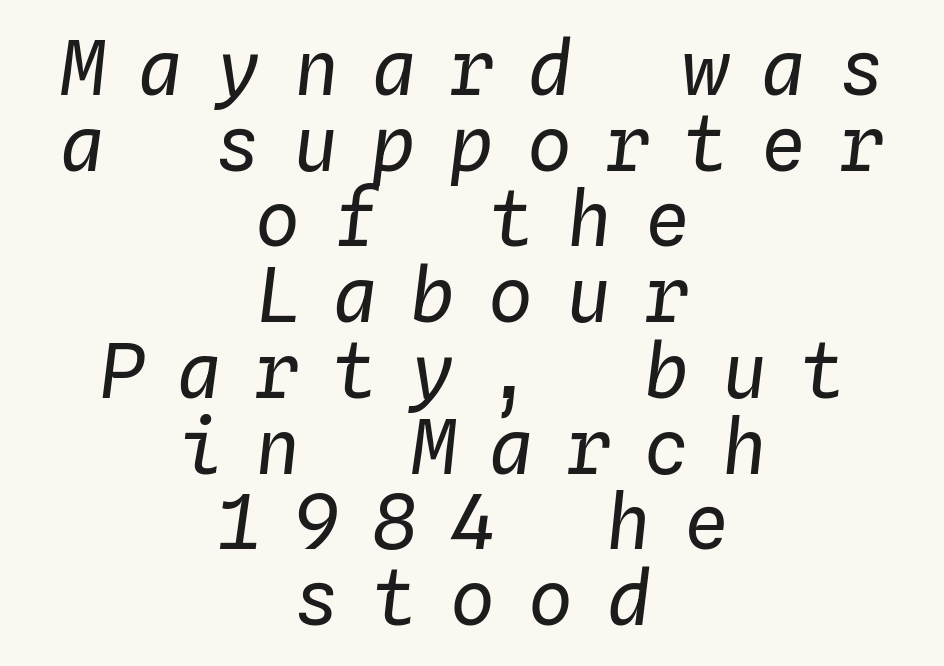
{"italic": "yes", "lean": "right", "slant_degrees": 4, "bold": "no", "weight": "regular", "width": "normal", "stroke_contrast": "low", "x_height": "medium", "monospaced": "yes", "underline": "no", "align": "center", "line_spacing": "tight", "line_spacing_ratio": 1.01, "letter_spacing": "wide", "letter_spacing_em": 0.44, "glyph_px": 75}
